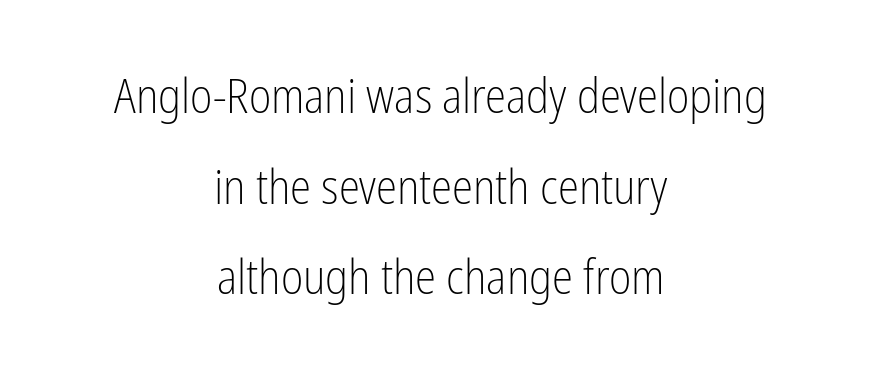
{"serif": "no", "italic": "no", "bold": "no", "weight": "light", "width": "condensed", "stroke_contrast": "low", "x_height": "medium", "monospaced": "no", "underline": "no", "align": "center", "line_spacing_ratio": 1.89, "letter_spacing": "normal", "letter_spacing_em": 0.0, "glyph_px": 48}
